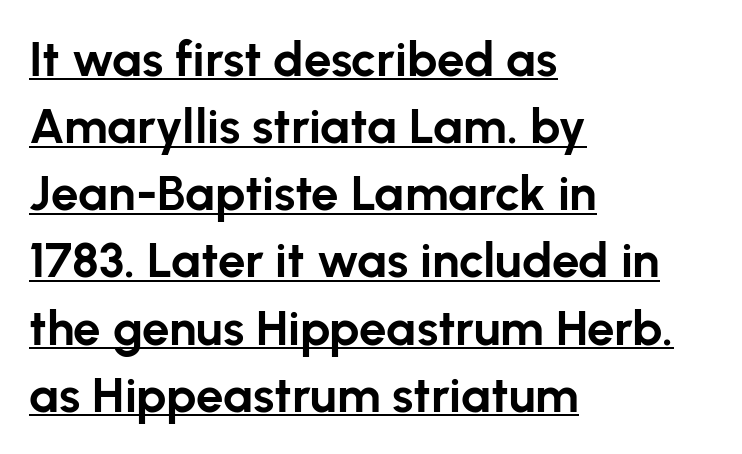
{"serif": "no", "italic": "no", "bold": "yes", "weight": "bold", "width": "normal", "stroke_contrast": "low", "x_height": "medium", "monospaced": "no", "underline": "yes", "align": "left", "line_spacing": "normal", "line_spacing_ratio": 1.37, "letter_spacing": "normal", "letter_spacing_em": 0.0, "glyph_px": 49}
